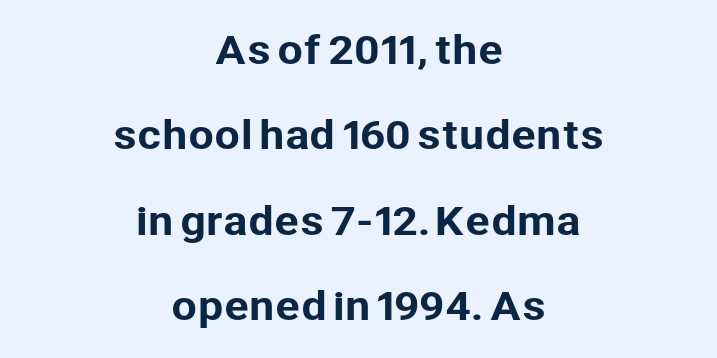
The image shows 37 px sans-serif type, upright; set centered, loose line spacing (2.31x), normal letter spacing, not underlined; low stroke contrast and a medium x-height.
